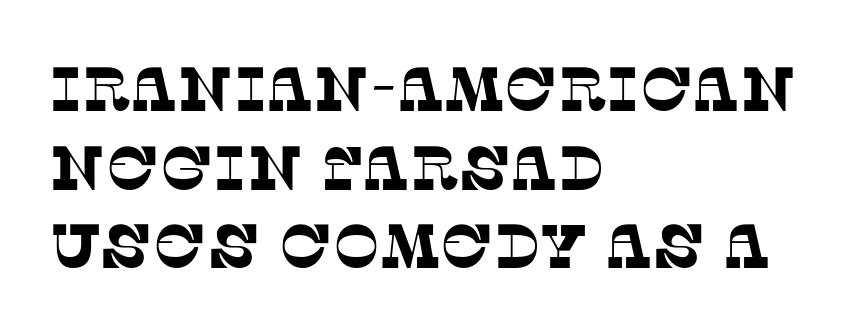
{"serif": "yes", "width": "normal", "stroke_contrast": "low", "x_height": "large", "monospaced": "no", "underline": "no", "align": "left", "line_spacing": "normal", "line_spacing_ratio": 1.27, "letter_spacing": "normal", "letter_spacing_em": 0.0, "glyph_px": 62}
